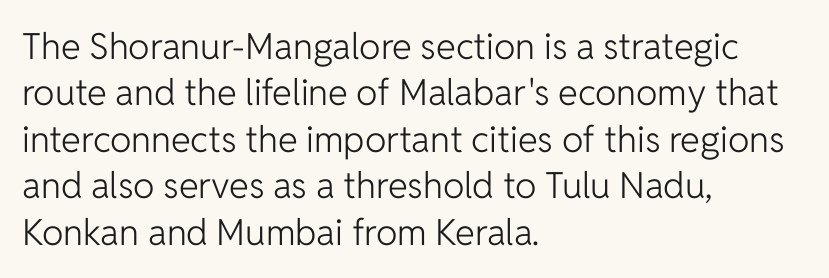
{"serif": "no", "italic": "no", "bold": "no", "weight": "light", "width": "normal", "stroke_contrast": "low", "x_height": "medium", "monospaced": "no", "underline": "no", "align": "left", "line_spacing": "normal", "line_spacing_ratio": 1.29, "letter_spacing": "normal", "letter_spacing_em": 0.0, "glyph_px": 36}
